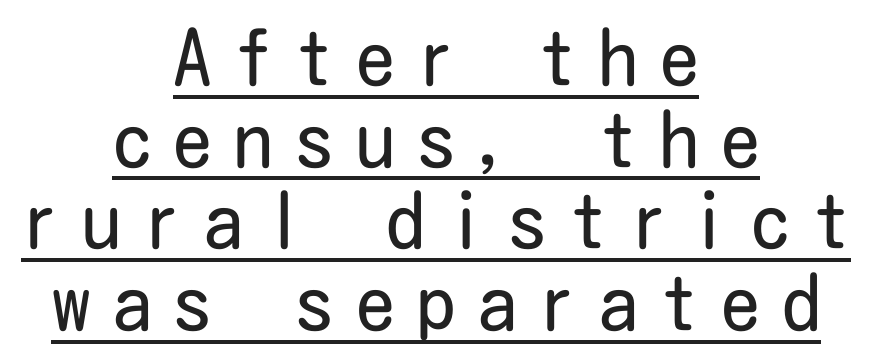
Q: Is the text bold? A: No.
Q: Is the text italic (slanted)? A: No, it is upright.
Q: Is the typeface a serif or a sans-serif typeface? A: Sans-serif.
Q: Is the text underlined? A: Yes.
Q: How is the paragraph aligned? A: Centered.
Q: Is the spacing between letters normal or unusually wide? A: Unusually wide.
Q: Is the spacing between lines tight, normal or loose? A: Tight.
Q: Width (condensed, normal, or wide)? A: Condensed.
Q: Stroke contrast? A: Low.
Q: x-height? A: Medium.
